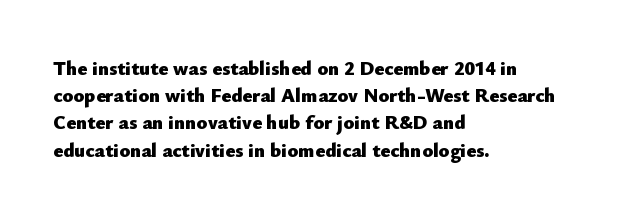
Vertical strokes here are truly vertical. Line spacing here is normal. The rendering anchors every line to the left-hand side. Short note: letters normally spaced. Has an underline been added? It has not. The sample has been set heavy, in full bold.
